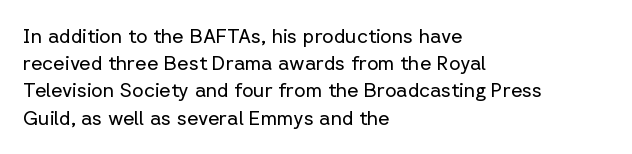
The text block is weighted toward the left margin, trailing off unevenly rightward. Summary of vertical rhythm: regular, with standard interline spacing. Spacing between characters is what you'd get straight out of the box. The letterforms sit at book weight or below.
